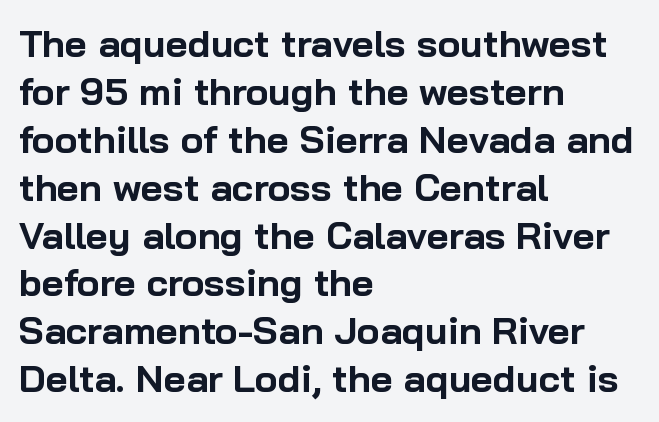
The image shows 38 px bold sans-serif type, upright; set left-aligned, normal line spacing (1.26x), normal letter spacing, not underlined; low stroke contrast and a medium x-height.
